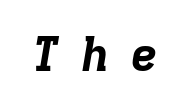
Q: Is the text bold? A: Yes.
Q: Is the text italic (slanted)? A: Yes, it leans right by about 9 degrees.
Q: Is the text underlined? A: No.
Q: Is the spacing between letters normal or unusually wide? A: Unusually wide.
Q: Width (condensed, normal, or wide)? A: Normal.
Q: Stroke contrast? A: Low.
Q: x-height? A: Medium.
Q: Monospaced? A: Yes.
